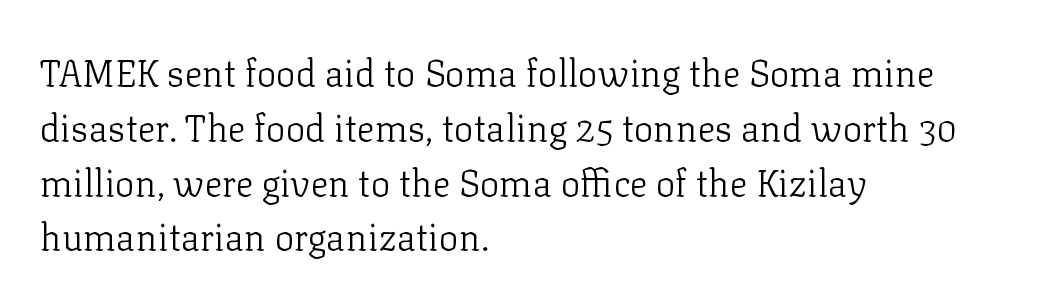
The ragged edge is on the right, which tells us the setting is flush left. The glyphs are unaccompanied by any horizontal stroke below them. Character widths vary here, with narrow letters taking less room than wide ones. Stem width sits at or under what a default text font uses.
